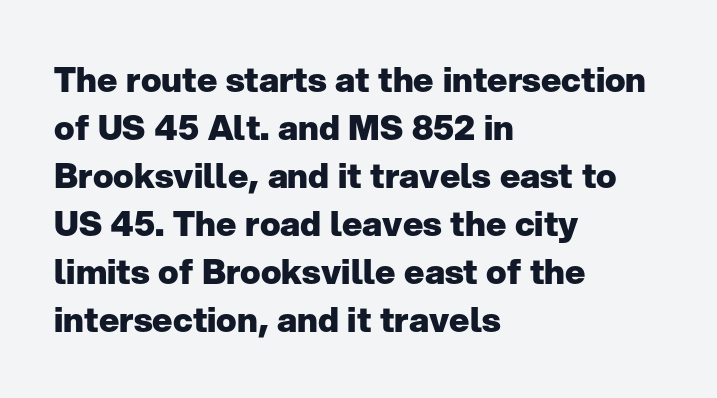
{"serif": "no", "italic": "no", "bold": "yes", "weight": "heavy", "width": "normal", "stroke_contrast": "low", "x_height": "medium", "monospaced": "no", "underline": "no", "align": "left", "line_spacing": "normal", "line_spacing_ratio": 1.41, "letter_spacing": "normal", "letter_spacing_em": 0.0, "glyph_px": 34}
